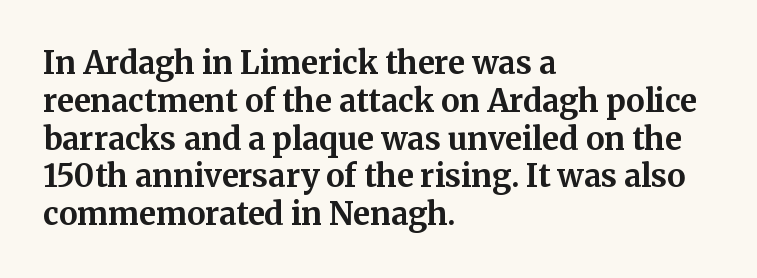
Q: Is the text bold? A: Yes.
Q: Is the text italic (slanted)? A: No, it is upright.
Q: Is the typeface a serif or a sans-serif typeface? A: Serif.
Q: Is the text underlined? A: No.
Q: How is the paragraph aligned? A: Left-aligned.
Q: Is the spacing between letters normal or unusually wide? A: Normal.
Q: Width (condensed, normal, or wide)? A: Normal.
Q: Stroke contrast? A: Medium.
Q: x-height? A: Medium.
Q: Monospaced? A: No.
